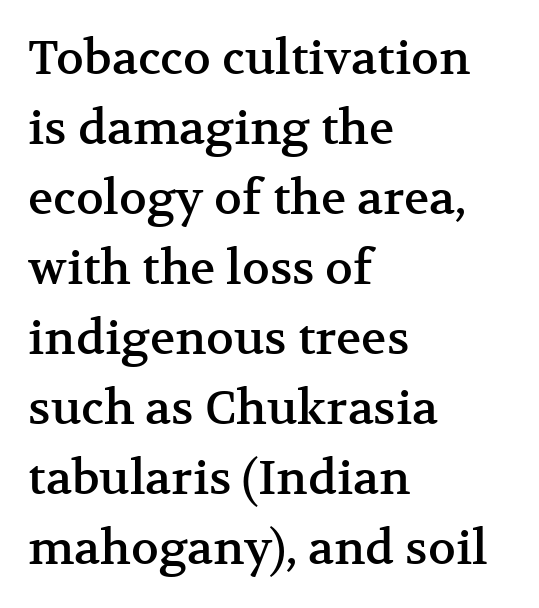
The image shows 47 px serif type, upright; set left-aligned, normal line spacing (1.49x), normal letter spacing, not underlined; medium stroke contrast and a medium x-height.
